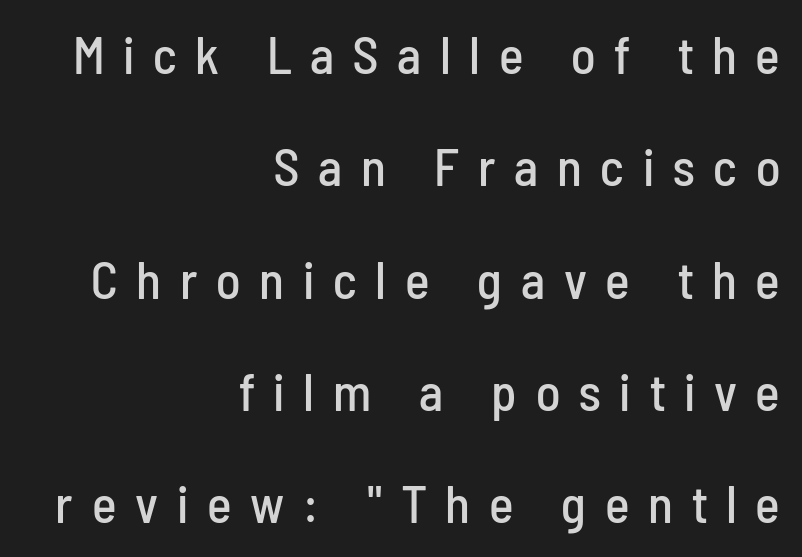
These lines are set flush right with a ragged left edge. The lettering stays uniformly vertical, giving the passage a roman look. Letter spacing: wide. Note the varied advance widths — an 'i' is clearly narrower than an 'm'. Classification — sans serif.
